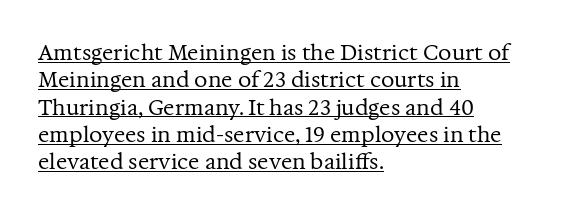
{"italic": "no", "bold": "no", "underline": "yes", "align": "left", "line_spacing": "normal", "line_spacing_ratio": 1.3, "letter_spacing": "normal", "letter_spacing_em": 0.0, "glyph_px": 21}
